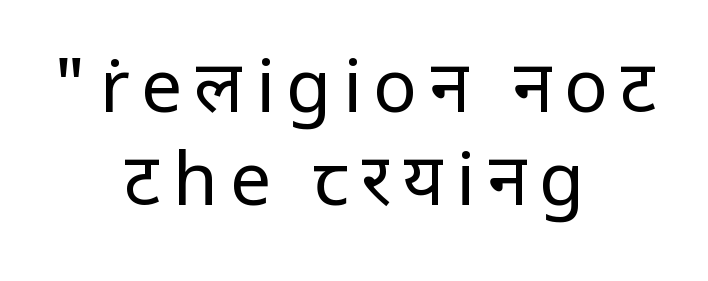
{"serif": "no", "italic": "no", "bold": "no", "weight": "regular", "width": "normal", "stroke_contrast": "low", "x_height": "medium", "monospaced": "no", "underline": "no", "align": "center", "line_spacing": "normal", "line_spacing_ratio": 1.27, "glyph_px": 73}
